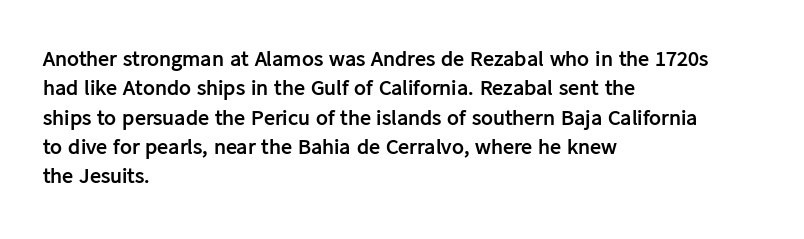
{"italic": "no", "bold": "yes", "underline": "no", "align": "left", "line_spacing": "normal", "line_spacing_ratio": 1.33, "letter_spacing": "normal", "letter_spacing_em": 0.0, "glyph_px": 22}
